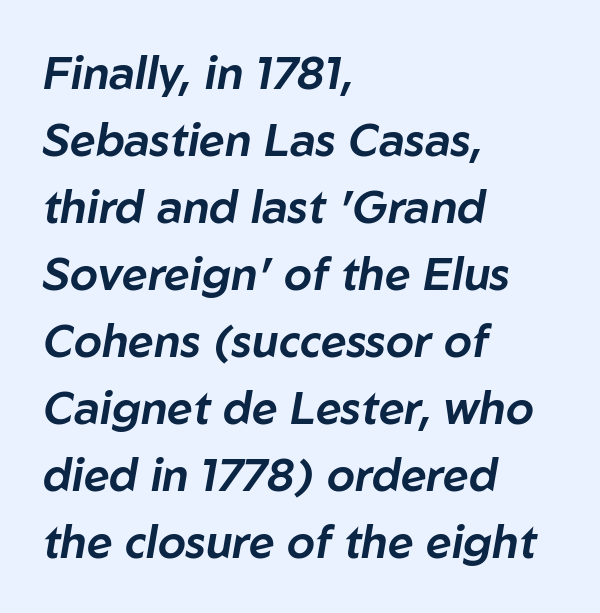
Italic: yes, the glyphs are oblique. Note the varied advance widths — an 'i' is clearly narrower than an 'm'. In terms of leading, this rendering sits right in the middle. No extra tracking has been applied to these lines. Which margin do the lines hug? The left one — the right edge is uneven. The area under the type is left untouched.
